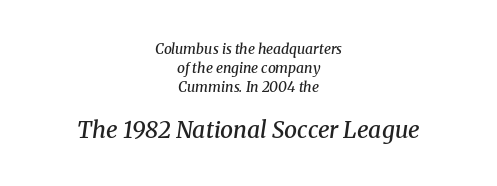
{"italic": "yes", "lean": "right", "slant_degrees": 8, "bold": "semi", "underline": "no", "align": "center", "line_spacing": "normal", "line_spacing_ratio": 1.35, "letter_spacing": "normal", "letter_spacing_em": 0.0, "larger_block": "second", "size_ratio": 1.64, "glyph_px": 23}
